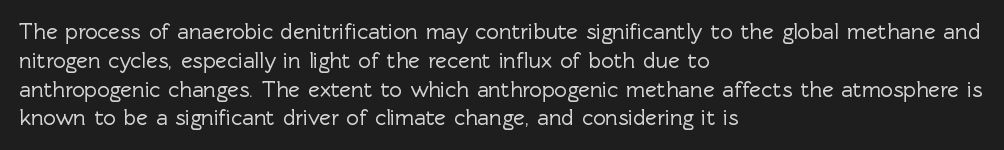
Q: Is the text italic (slanted)? A: No, it is upright.
Q: Is the text underlined? A: No.
Q: How is the paragraph aligned? A: Left-aligned.
Q: Is the spacing between letters normal or unusually wide? A: Normal.
Q: Is the spacing between lines tight, normal or loose? A: Normal.
